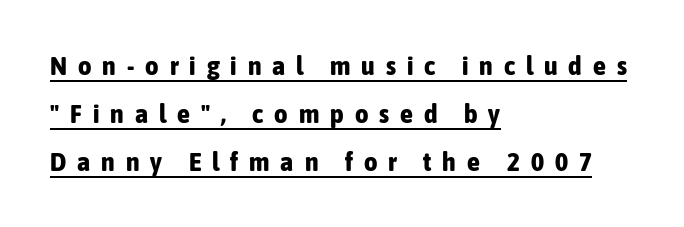
{"italic": "no", "bold": "yes", "underline": "yes", "align": "left", "line_spacing_ratio": 1.84, "letter_spacing": "wide", "letter_spacing_em": 0.42, "glyph_px": 26}
